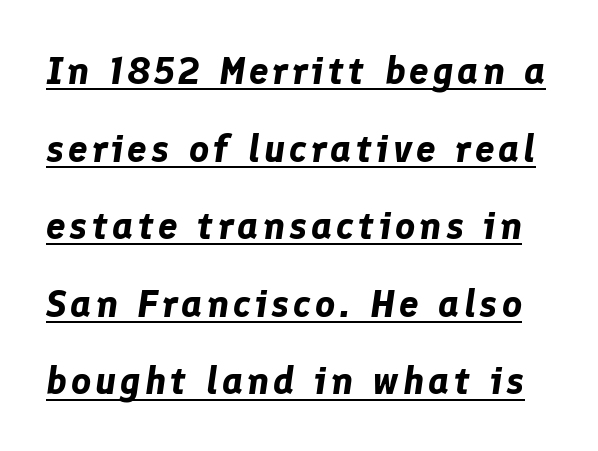
Q: Is the text bold? A: Yes.
Q: Is the text italic (slanted)? A: Yes, it leans right by about 8 degrees.
Q: Is the text underlined? A: Yes.
Q: Is the spacing between lines tight, normal or loose? A: Loose.
Q: Width (condensed, normal, or wide)? A: Normal.
Q: Stroke contrast? A: Low.
Q: x-height? A: Medium.
Q: Monospaced? A: No.
